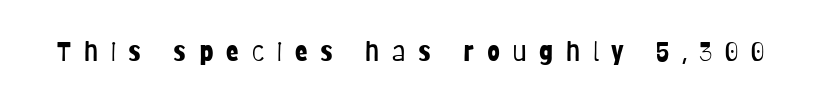
{"italic": "no", "bold": "no", "underline": "no", "letter_spacing": "wide", "letter_spacing_em": 0.49, "glyph_px": 26}
